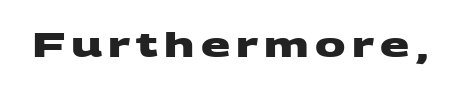
{"serif": "no", "bold": "yes", "weight": "heavy", "width": "wide", "stroke_contrast": "medium", "x_height": "large", "monospaced": "no", "underline": "no", "glyph_px": 34}
